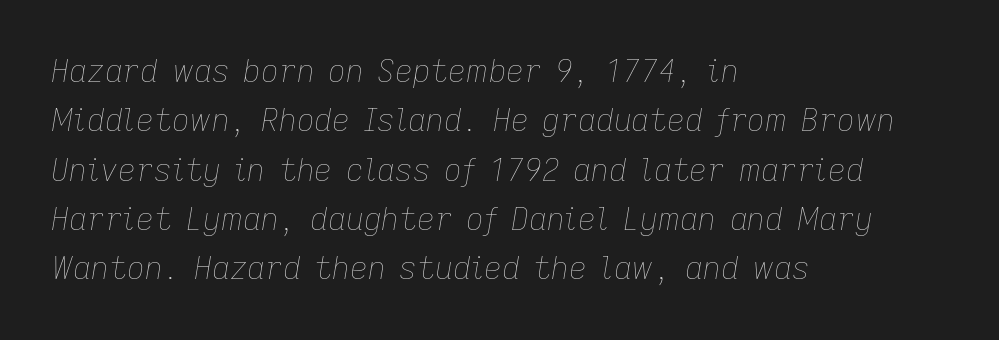
{"italic": "yes", "lean": "right", "slant_degrees": 9, "bold": "no", "weight": "thin", "width": "normal", "stroke_contrast": "low", "x_height": "medium", "monospaced": "no", "underline": "no", "align": "left", "line_spacing": "normal", "line_spacing_ratio": 1.59, "letter_spacing": "normal", "letter_spacing_em": 0.0, "glyph_px": 31}
